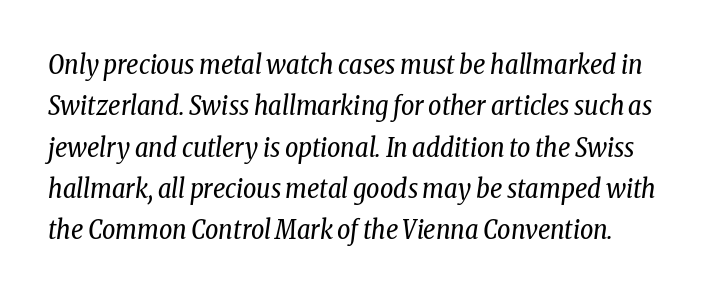
{"italic": "yes", "lean": "right", "slant_degrees": 8, "bold": "no", "underline": "no", "line_spacing": "normal", "line_spacing_ratio": 1.59, "letter_spacing": "normal", "letter_spacing_em": 0.0, "glyph_px": 26}
